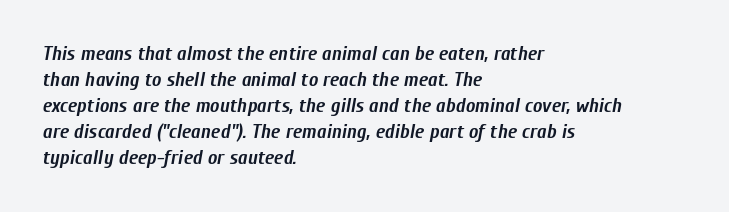
Q: Is the text bold? A: Yes.
Q: Is the text italic (slanted)? A: Yes, it leans right by about 10 degrees.
Q: Is the text underlined? A: No.
Q: How is the paragraph aligned? A: Left-aligned.
Q: Is the spacing between letters normal or unusually wide? A: Normal.
Q: Is the spacing between lines tight, normal or loose? A: Normal.
